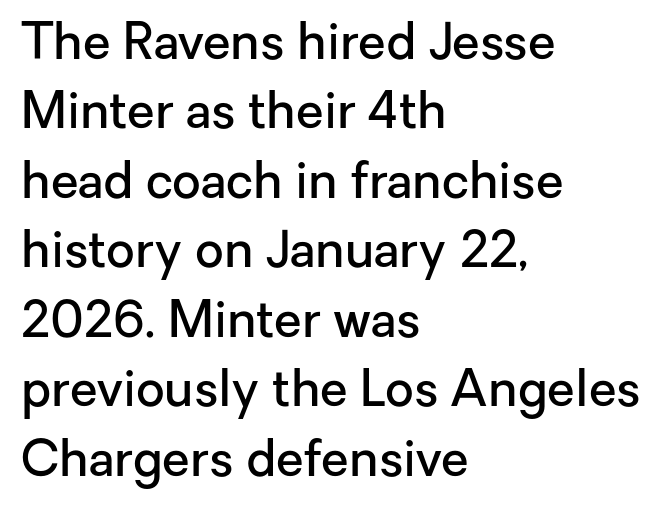
Interline gaps are of average width in this sample. Casual observation: everything's shoved over to the left. The words here are not underlined. Students, this is semibold: more ink than regular, less than bold. Regarding serifs, this sample does without them.
